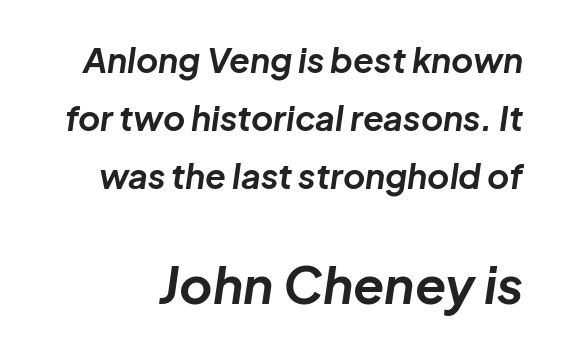
The image shows 51 px bold type, italic (leaning right); set line spacing 1.71x, normal letter spacing, not underlined; the second (bottom) block is 1.5x larger; low stroke contrast and a medium x-height.
